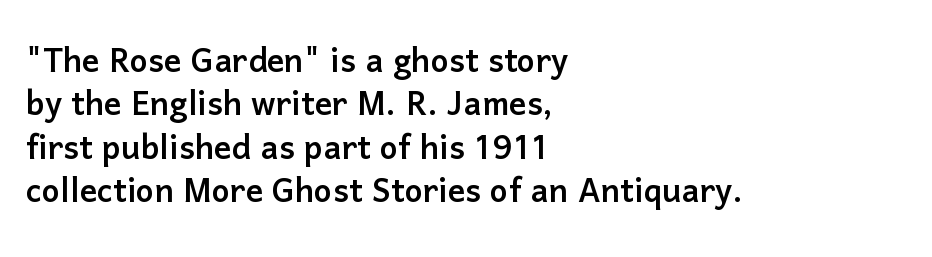
{"serif": "no", "italic": "no", "width": "normal", "stroke_contrast": "low", "x_height": "medium", "monospaced": "no", "underline": "no", "align": "left", "line_spacing": "tight", "line_spacing_ratio": 1.01, "letter_spacing": "normal", "letter_spacing_em": 0.0, "glyph_px": 43}
